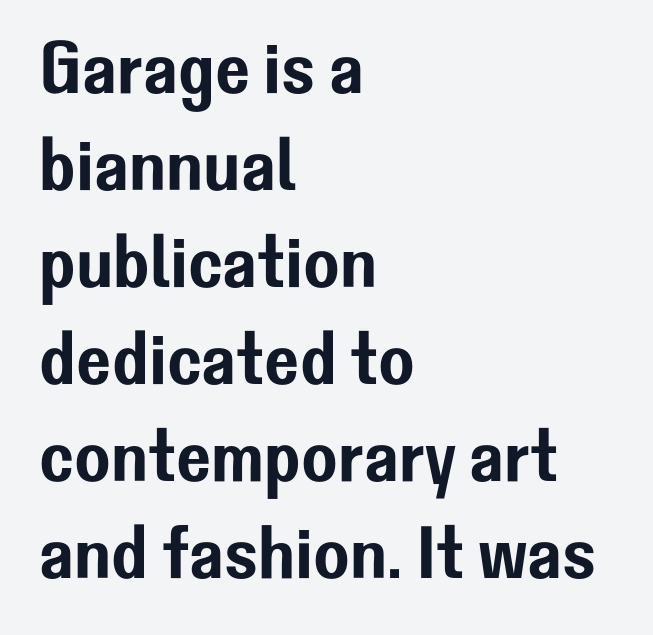
The image shows 74 px sans-serif type, upright; set left-aligned, normal line spacing (1.31x), normal letter spacing, not underlined; low stroke contrast and a medium x-height.
